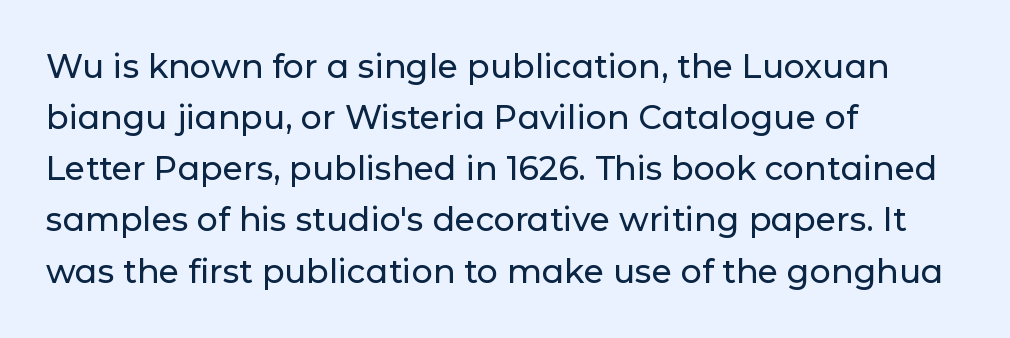
{"serif": "no", "italic": "no", "width": "normal", "stroke_contrast": "low", "x_height": "medium", "monospaced": "no", "underline": "no", "align": "left", "line_spacing": "normal", "line_spacing_ratio": 1.55, "letter_spacing": "normal", "letter_spacing_em": 0.0, "glyph_px": 33}
